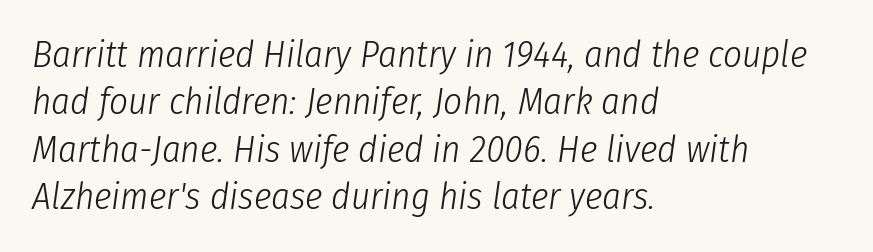
Q: Is the text bold? A: No.
Q: Is the text italic (slanted)? A: Yes, it leans right by about 8 degrees.
Q: Is the text underlined? A: No.
Q: How is the paragraph aligned? A: Left-aligned.
Q: Is the spacing between letters normal or unusually wide? A: Normal.
Q: Is the spacing between lines tight, normal or loose? A: Normal.
Q: Width (condensed, normal, or wide)? A: Condensed.
Q: Stroke contrast? A: Low.
Q: x-height? A: Medium.
Q: Monospaced? A: No.
